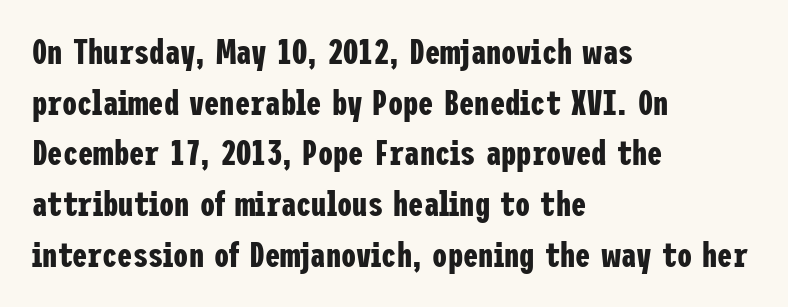
Q: Is the text bold? A: Yes.
Q: Is the text italic (slanted)? A: No, it is upright.
Q: Is the typeface a serif or a sans-serif typeface? A: Sans-serif.
Q: Is the text underlined? A: No.
Q: How is the paragraph aligned? A: Left-aligned.
Q: Is the spacing between letters normal or unusually wide? A: Normal.
Q: Is the spacing between lines tight, normal or loose? A: Normal.
Q: Width (condensed, normal, or wide)? A: Condensed.
Q: Stroke contrast? A: Low.
Q: x-height? A: Medium.
